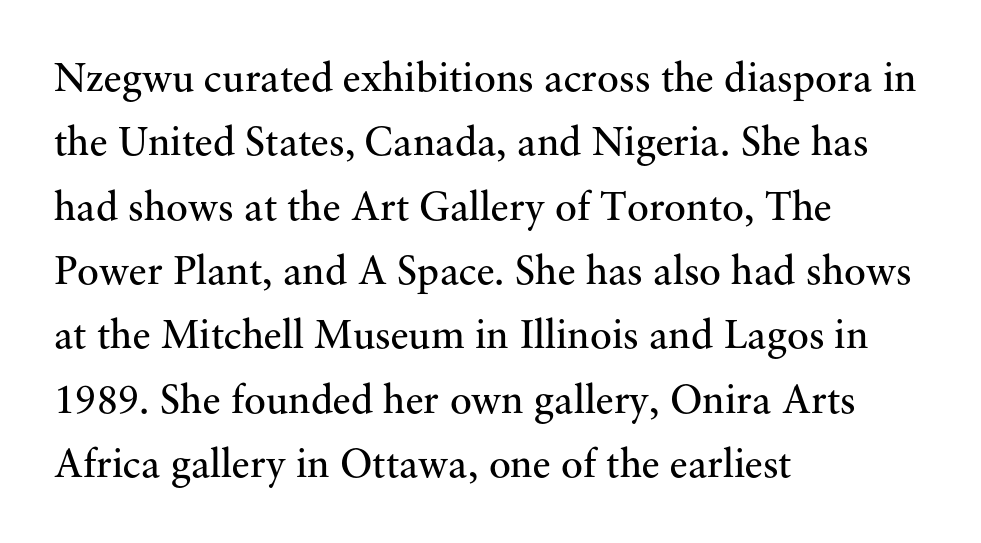
Q: Is the text bold? A: No.
Q: Is the text italic (slanted)? A: No, it is upright.
Q: Is the typeface a serif or a sans-serif typeface? A: Serif.
Q: Is the text underlined? A: No.
Q: How is the paragraph aligned? A: Left-aligned.
Q: Is the spacing between letters normal or unusually wide? A: Normal.
Q: Is the spacing between lines tight, normal or loose? A: Normal.
Q: Width (condensed, normal, or wide)? A: Normal.
Q: Stroke contrast? A: Medium.
Q: x-height? A: Small.
Q: Monospaced? A: No.
